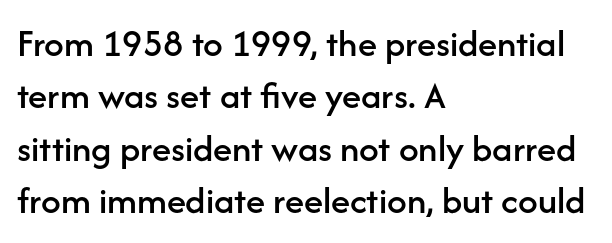
Q: Is the text italic (slanted)? A: No, it is upright.
Q: Is the typeface a serif or a sans-serif typeface? A: Sans-serif.
Q: Is the text underlined? A: No.
Q: How is the paragraph aligned? A: Left-aligned.
Q: Is the spacing between letters normal or unusually wide? A: Normal.
Q: Is the spacing between lines tight, normal or loose? A: Normal.
Q: Width (condensed, normal, or wide)? A: Normal.
Q: Stroke contrast? A: Low.
Q: x-height? A: Medium.
Q: Monospaced? A: No.
